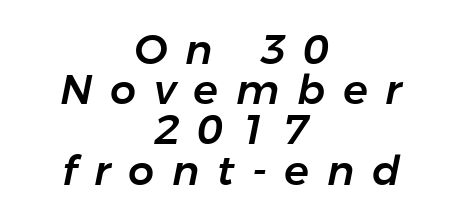
The image shows 41 px text type, italic (leaning right); set centered, tight line spacing (0.98x), unusually wide letter spacing (+0.43 em), not underlined; low stroke contrast and a medium x-height.
